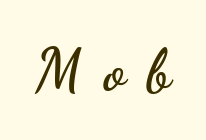
{"serif": "no", "width": "wide", "stroke_contrast": "low", "x_height": "small", "monospaced": "no", "underline": "no", "letter_spacing": "wide", "letter_spacing_em": 0.36, "glyph_px": 59}
